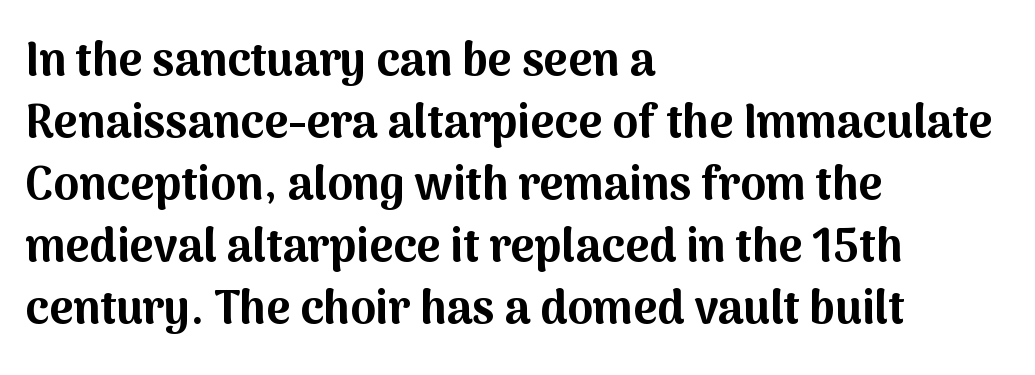
Q: Is the text bold? A: Yes.
Q: Is the text italic (slanted)? A: No, it is upright.
Q: Is the typeface a serif or a sans-serif typeface? A: Sans-serif.
Q: Is the text underlined? A: No.
Q: How is the paragraph aligned? A: Left-aligned.
Q: Is the spacing between letters normal or unusually wide? A: Normal.
Q: Is the spacing between lines tight, normal or loose? A: Normal.
Q: Width (condensed, normal, or wide)? A: Normal.
Q: Stroke contrast? A: Medium.
Q: x-height? A: Medium.
Q: Monospaced? A: No.
